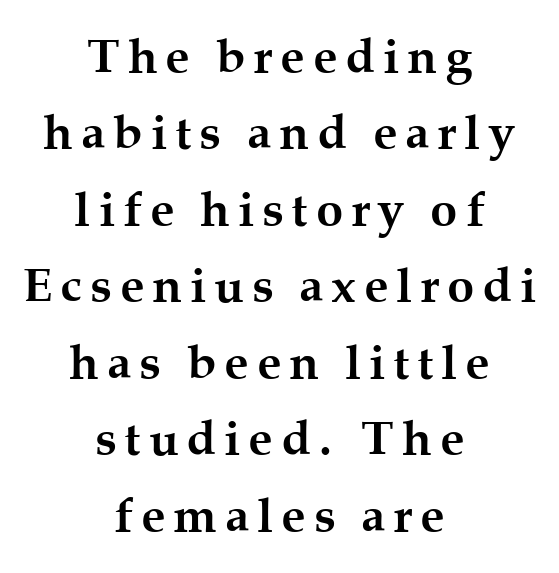
The image shows 49 px semibold serif type, upright; set centered, normal line spacing (1.56x), not underlined; medium stroke contrast and a medium x-height.
